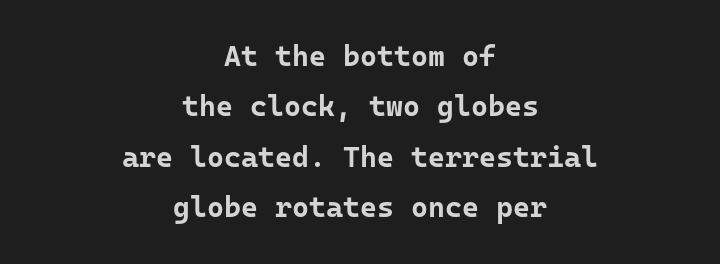
The letters carry no serifs — their stems end cleanly without finishing strokes. The horizontal fit of the characters is conventional and even. I'd describe the lettering as bold — thick and assertive. Looks like terminal output: every glyph gets an equal slot.
